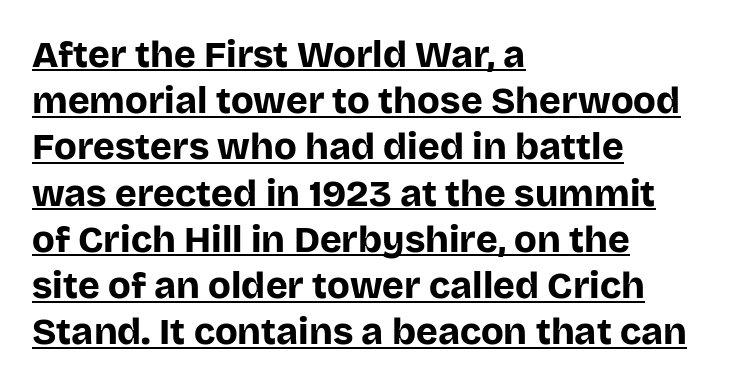
Q: Is the text bold? A: Yes.
Q: Is the text italic (slanted)? A: No, it is upright.
Q: Is the typeface a serif or a sans-serif typeface? A: Sans-serif.
Q: Is the text underlined? A: Yes.
Q: How is the paragraph aligned? A: Left-aligned.
Q: Is the spacing between letters normal or unusually wide? A: Normal.
Q: Is the spacing between lines tight, normal or loose? A: Normal.
Q: Width (condensed, normal, or wide)? A: Normal.
Q: Stroke contrast? A: Low.
Q: x-height? A: Large.
Q: Monospaced? A: No.
